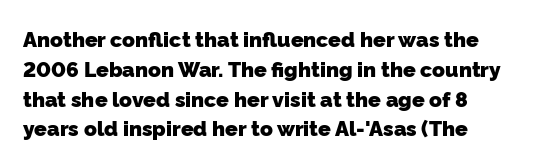
Bold? Absolutely — the strokes are thick and heavy. Does the copy run flush right? No — it runs flush left. Honestly, there is no underline to notice here at all. The lines sit at an ordinary, default distance from one another. Spacing between characters is what you'd get straight out of the box.
